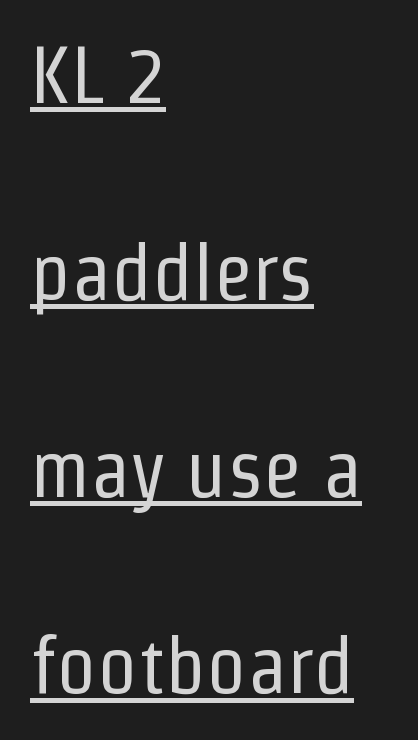
The image shows 80 px regular-weight, condensed sans-serif type, upright; set left-aligned, loose line spacing (2.46x), normal letter spacing, underlined; low stroke contrast and a medium x-height.
